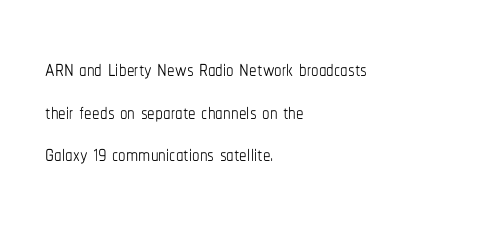
Q: Is the text bold? A: No.
Q: Is the text italic (slanted)? A: No, it is upright.
Q: Is the text underlined? A: No.
Q: How is the paragraph aligned? A: Left-aligned.
Q: Is the spacing between letters normal or unusually wide? A: Normal.
Q: Is the spacing between lines tight, normal or loose? A: Normal.
Q: Width (condensed, normal, or wide)? A: Condensed.
Q: Stroke contrast? A: Low.
Q: x-height? A: Medium.
Q: Monospaced? A: No.
